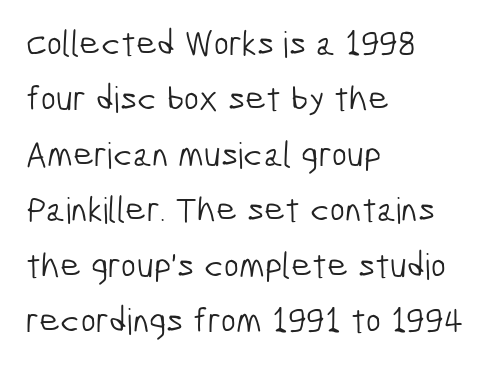
{"serif": "no", "bold": "no", "weight": "light", "width": "condensed", "stroke_contrast": "low", "x_height": "medium", "monospaced": "no", "underline": "no", "align": "left", "line_spacing": "normal", "line_spacing_ratio": 1.54, "letter_spacing": "normal", "letter_spacing_em": 0.0, "glyph_px": 36}
